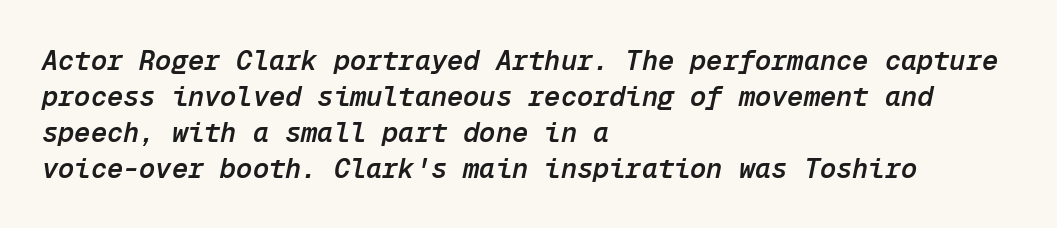
Q: Is the text bold? A: Semi-bold.
Q: Is the text italic (slanted)? A: Yes, it leans right by about 12 degrees.
Q: Is the text underlined? A: No.
Q: How is the paragraph aligned? A: Left-aligned.
Q: Is the spacing between letters normal or unusually wide? A: Normal.
Q: Is the spacing between lines tight, normal or loose? A: Normal.
